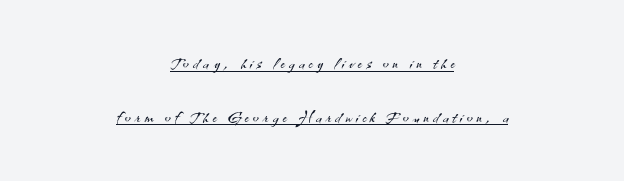
{"bold": "no", "underline": "yes", "align": "center", "line_spacing": "loose", "line_spacing_ratio": 2.44, "glyph_px": 22}
